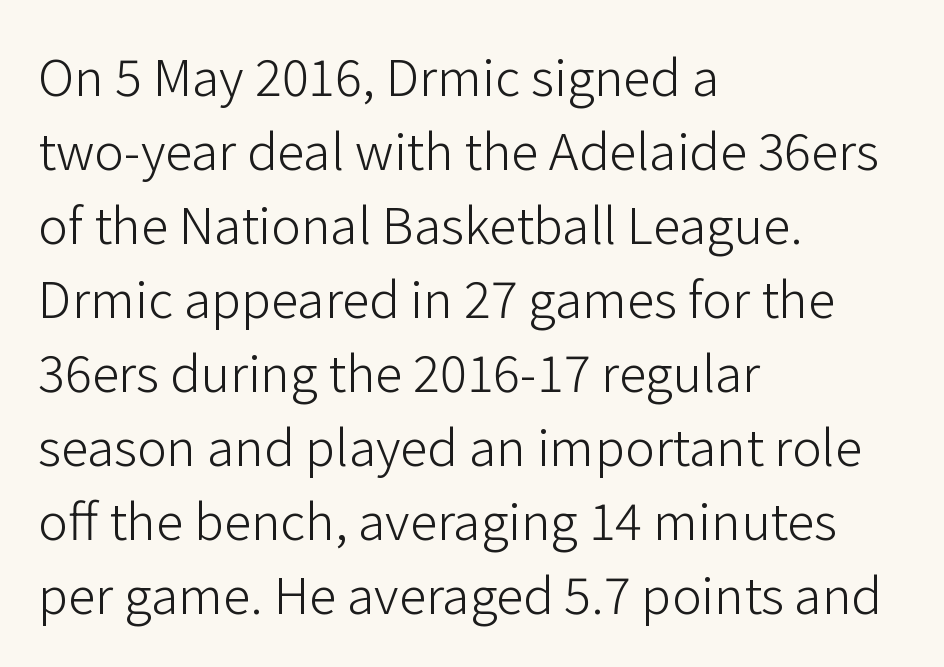
The image shows 50 px light sans-serif type, upright; set left-aligned, normal line spacing (1.48x), normal letter spacing, not underlined; low stroke contrast and a medium x-height.
